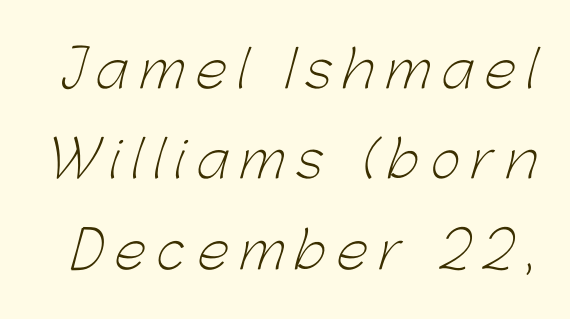
The image shows 51 px light sans-serif type; set line spacing 1.77x, unusually wide letter spacing (+0.23 em), not underlined; low stroke contrast and a medium x-height.
